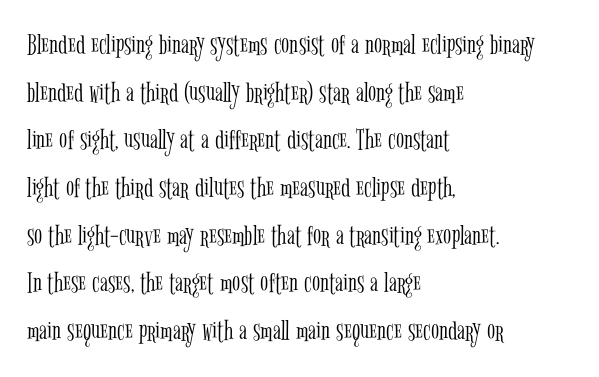
Q: Is the text bold? A: No.
Q: Is the text italic (slanted)? A: No, it is upright.
Q: Is the typeface a serif or a sans-serif typeface? A: Serif.
Q: Is the text underlined? A: No.
Q: How is the paragraph aligned? A: Left-aligned.
Q: Is the spacing between letters normal or unusually wide? A: Normal.
Q: Is the spacing between lines tight, normal or loose? A: Normal.
Q: Width (condensed, normal, or wide)? A: Condensed.
Q: Stroke contrast? A: Low.
Q: x-height? A: Medium.
Q: Monospaced? A: No.
